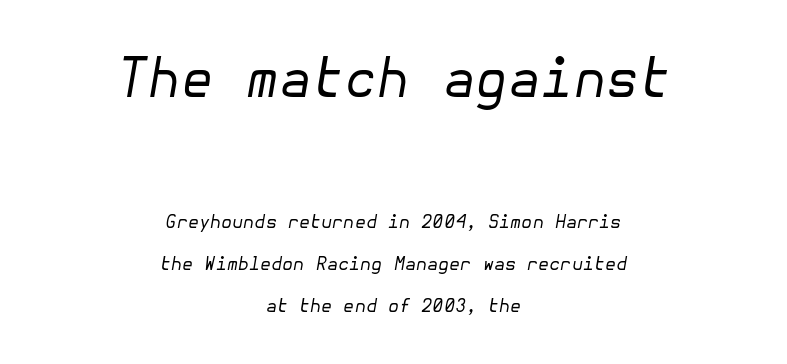
One glance says open: line gaps are wider than usual. Between these two stacked blocks, the higher one wins on size. The passage shown has conventional tracking throughout. This sample is center-justified, so both line endings float freely.
